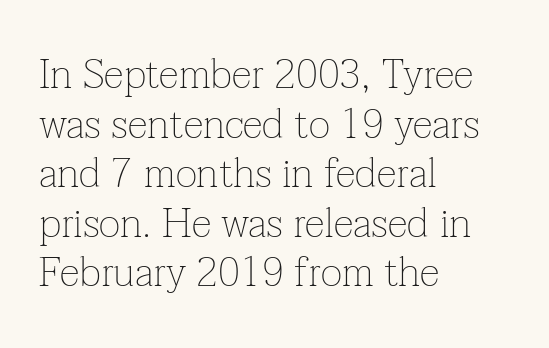
The image shows 41 px thin serif type, upright; set left-aligned, line spacing 1.21x, normal letter spacing, not underlined; low stroke contrast and a medium x-height.
